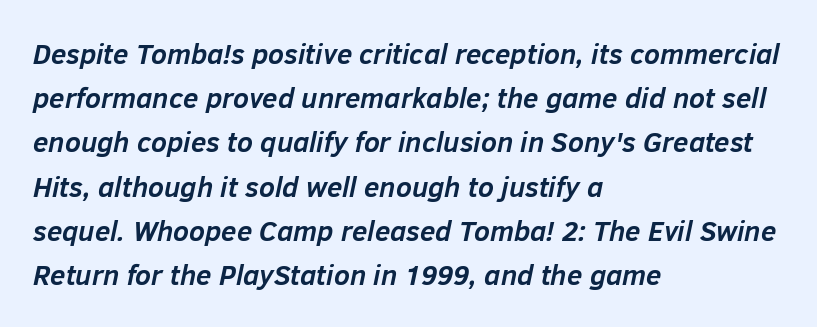
Notice how the passage keeps a crisp vertical edge on the left only. The specimen reads as italic at a glance. Any mark beneath the type? The region is blank. Do the characters align in a grid? No, the font is proportional.
